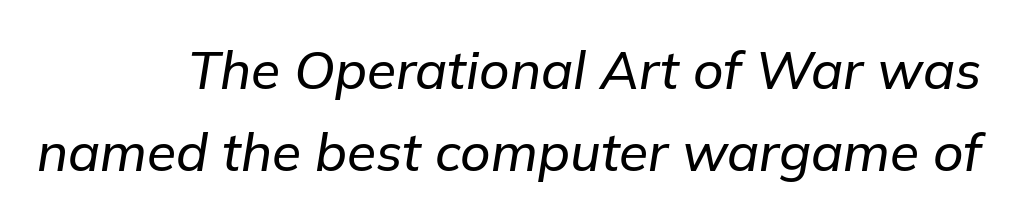
{"italic": "yes", "lean": "right", "slant_degrees": 9, "width": "normal", "stroke_contrast": "low", "x_height": "medium", "monospaced": "no", "underline": "no", "line_spacing": "normal", "line_spacing_ratio": 1.55, "letter_spacing": "normal", "letter_spacing_em": 0.0, "glyph_px": 53}
